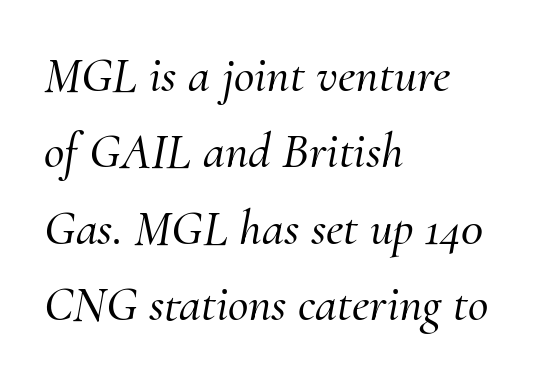
I'd call this a serif setting — the letters wear small feet. These lines are set flush left with a ragged right edge. Students, observe: this is what conventionally led text looks like. Anything drawn beneath the words? Only blank space. Nobody touched the tracking dial on this one.
